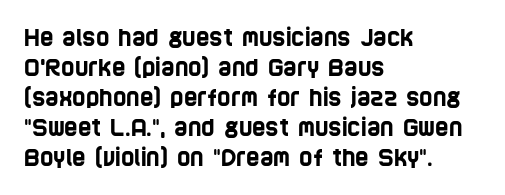
The image shows 23 px text type; set left-aligned, normal line spacing (1.3x), normal letter spacing, not underlined.
